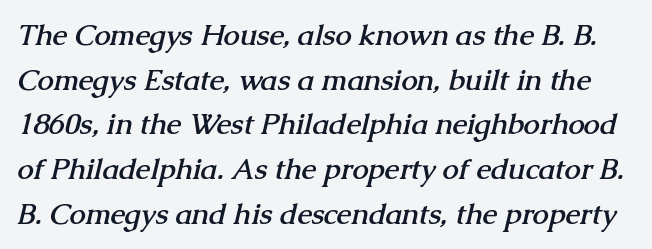
{"serif": "yes", "bold": "yes", "weight": "semibold", "width": "normal", "stroke_contrast": "medium", "x_height": "medium", "monospaced": "no", "underline": "no", "line_spacing": "normal", "line_spacing_ratio": 1.54, "letter_spacing": "normal", "letter_spacing_em": 0.0, "glyph_px": 29}
